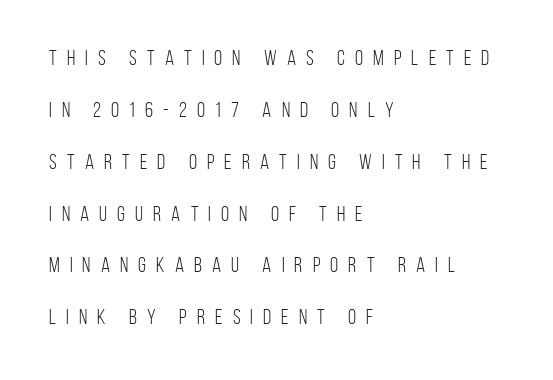
The paragraph shown leans on its left margin. Compared with typical paragraphs, the rows here are farther apart. You can tell it's not italic because the verticals are truly vertical. Inter-character spacing is expanded well beyond the font's built-in metrics. Stroke thickness stays within the range of a standard reading face or lighter. Lines of text with bare space underneath.
